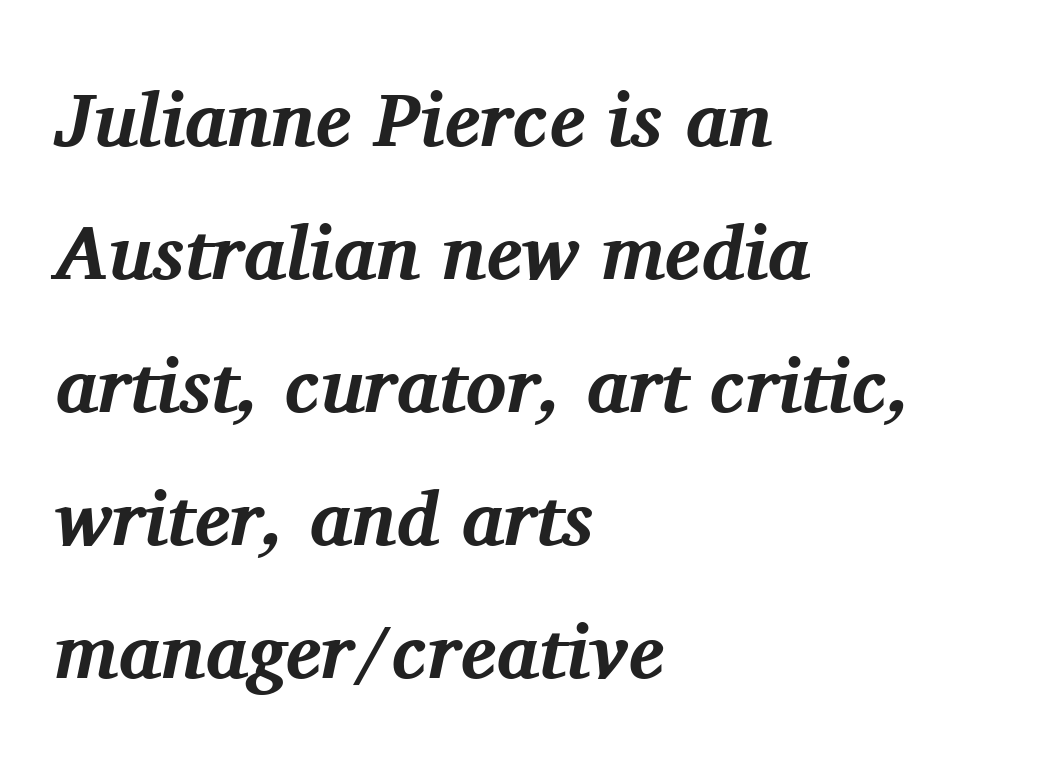
Q: Is the text bold? A: Yes.
Q: Is the text italic (slanted)? A: Yes, it leans right by about 11 degrees.
Q: Is the typeface a serif or a sans-serif typeface? A: Serif.
Q: Is the text underlined? A: No.
Q: How is the paragraph aligned? A: Left-aligned.
Q: Is the spacing between letters normal or unusually wide? A: Normal.
Q: Width (condensed, normal, or wide)? A: Normal.
Q: Stroke contrast? A: Medium.
Q: x-height? A: Medium.
Q: Monospaced? A: No.
